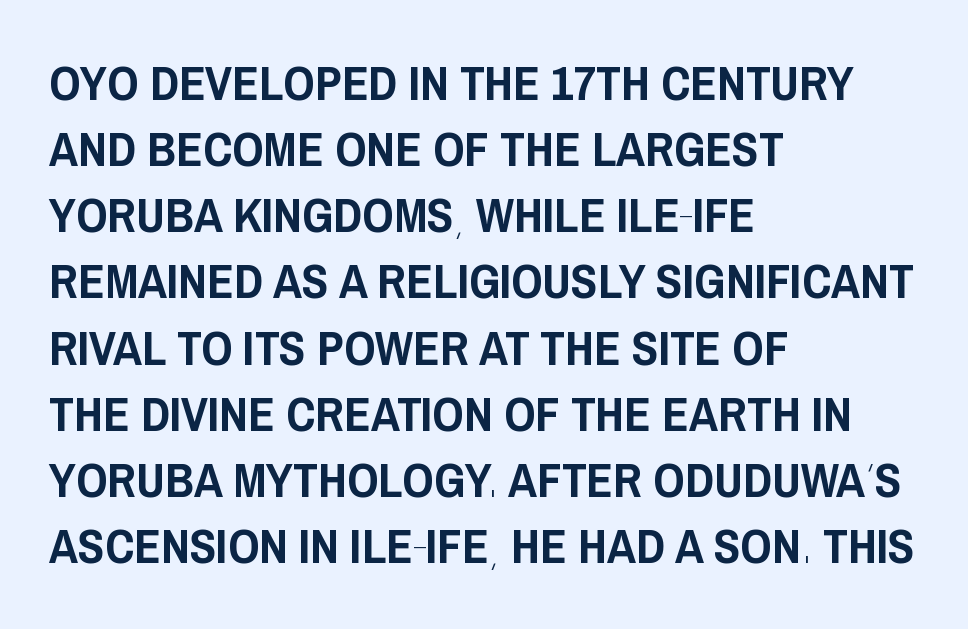
Quick note: interline space is typical. This rendering features lettering with no underline. What kind of face is this? One without serifs — a sans. Compared with typical body copy, the letter spacing here is the same. Horizontal alignment here is leftward, the default for most running prose. No italicization has been applied; the sample stays upright.
